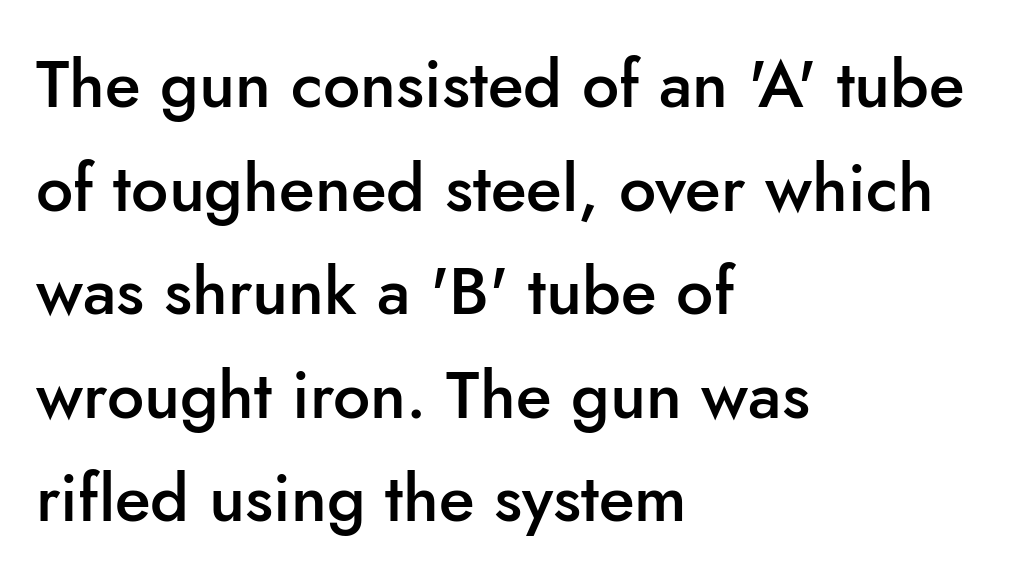
{"serif": "no", "italic": "no", "bold": "semi", "weight": "semibold", "width": "normal", "stroke_contrast": "low", "x_height": "small", "monospaced": "no", "underline": "no", "align": "left", "line_spacing": "normal", "line_spacing_ratio": 1.57, "letter_spacing": "normal", "letter_spacing_em": 0.0, "glyph_px": 66}
